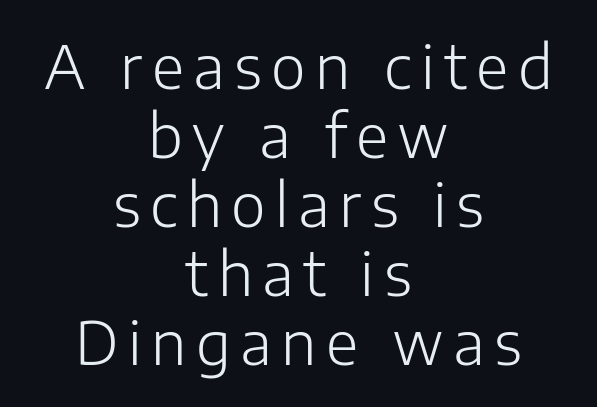
Q: Is the text bold? A: No.
Q: Is the text italic (slanted)? A: No, it is upright.
Q: Is the typeface a serif or a sans-serif typeface? A: Sans-serif.
Q: Is the text underlined? A: No.
Q: How is the paragraph aligned? A: Centered.
Q: Width (condensed, normal, or wide)? A: Normal.
Q: Stroke contrast? A: Low.
Q: x-height? A: Medium.
Q: Monospaced? A: No.
